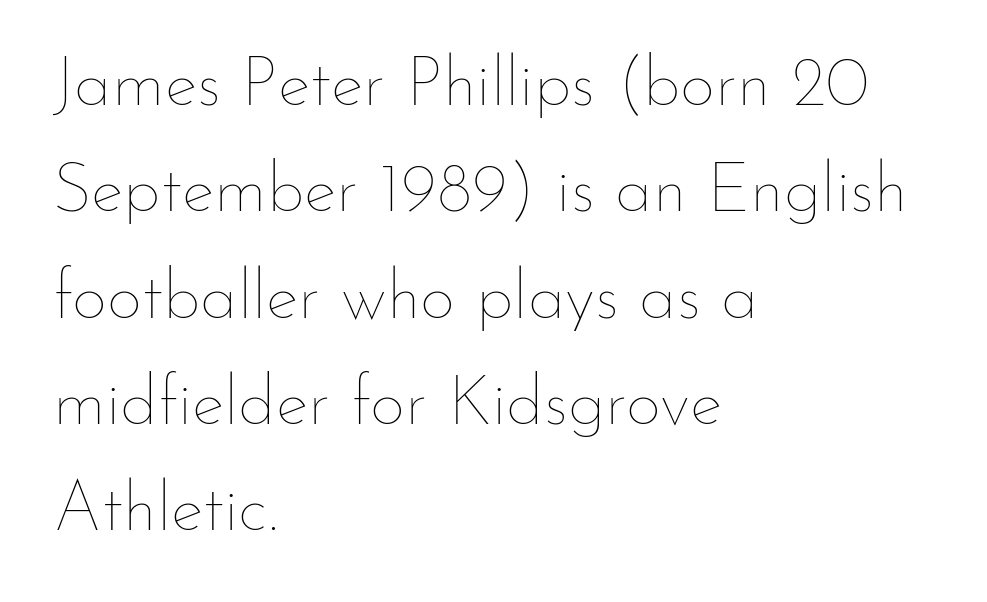
Q: Is the text bold? A: No.
Q: Is the text italic (slanted)? A: No, it is upright.
Q: Is the text underlined? A: No.
Q: How is the paragraph aligned? A: Left-aligned.
Q: Is the spacing between letters normal or unusually wide? A: Normal.
Q: Is the spacing between lines tight, normal or loose? A: Normal.
Q: Width (condensed, normal, or wide)? A: Normal.
Q: Stroke contrast? A: Low.
Q: x-height? A: Small.
Q: Monospaced? A: No.
